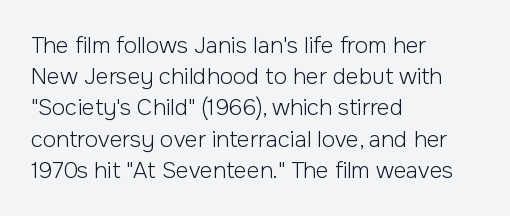
{"italic": "no", "bold": "no", "underline": "no", "align": "left", "line_spacing": "normal", "line_spacing_ratio": 1.42, "letter_spacing": "normal", "letter_spacing_em": 0.0, "glyph_px": 22}
